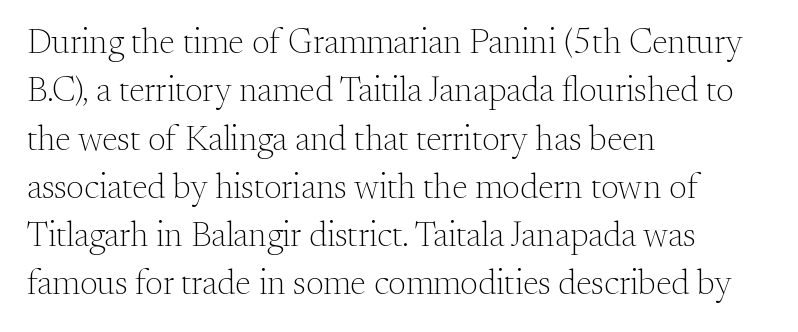
Q: Is the text bold? A: No.
Q: Is the text italic (slanted)? A: No, it is upright.
Q: Is the typeface a serif or a sans-serif typeface? A: Serif.
Q: Is the text underlined? A: No.
Q: How is the paragraph aligned? A: Left-aligned.
Q: Is the spacing between letters normal or unusually wide? A: Normal.
Q: Is the spacing between lines tight, normal or loose? A: Normal.
Q: Width (condensed, normal, or wide)? A: Normal.
Q: Stroke contrast? A: Medium.
Q: x-height? A: Small.
Q: Monospaced? A: No.
